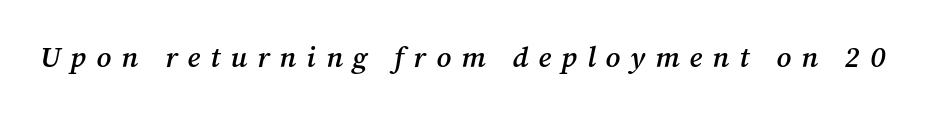
The image shows 29 px semibold serif type, italic (leaning right); set unusually wide letter spacing (+0.35 em), not underlined; medium stroke contrast and a medium x-height.
